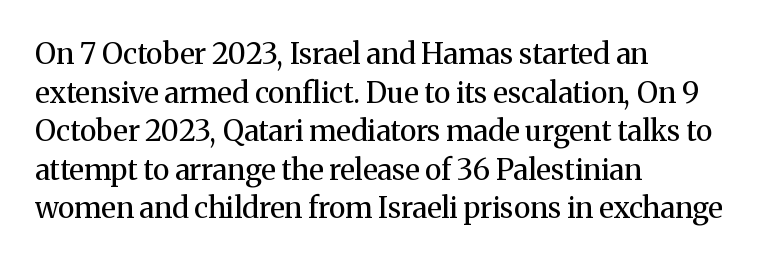
The image shows 29 px regular-weight serif type, upright; set left-aligned, normal line spacing (1.33x), normal letter spacing, not underlined; medium stroke contrast and a medium x-height.
